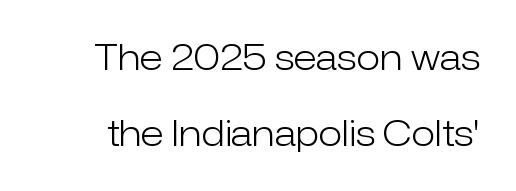
The image shows 35 px light sans-serif type, upright; set loose line spacing (2.17x), normal letter spacing, not underlined; low stroke contrast and a medium x-height.
